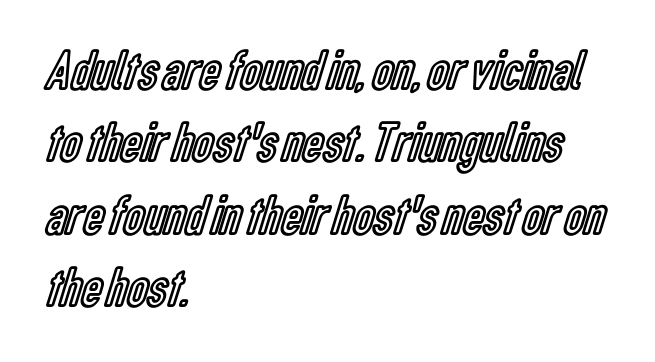
{"width": "condensed", "x_height": "medium", "monospaced": "no", "underline": "no", "align": "left", "line_spacing": "normal", "line_spacing_ratio": 1.27, "letter_spacing": "normal", "letter_spacing_em": 0.0, "glyph_px": 57}
